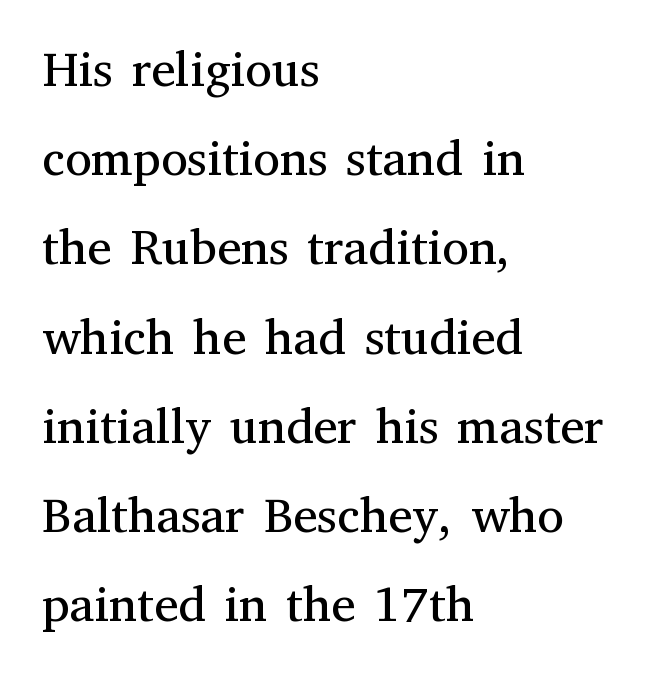
Ink coverage per letter is moderate at most. Is this a fixed-width face? No — the glyphs have proportional, varying widths. Casual observation: everything's shoved over to the left. The line texture is even and compact thanks to regular tracking. The axis of the letterforms is exactly vertical.
